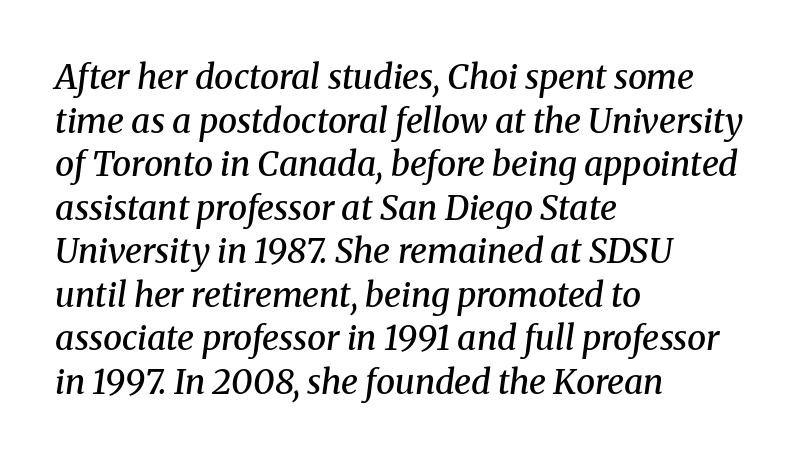
The image shows 34 px semibold serif type, italic (leaning right); set left-aligned, normal line spacing (1.28x), normal letter spacing, not underlined; medium stroke contrast and a medium x-height.
